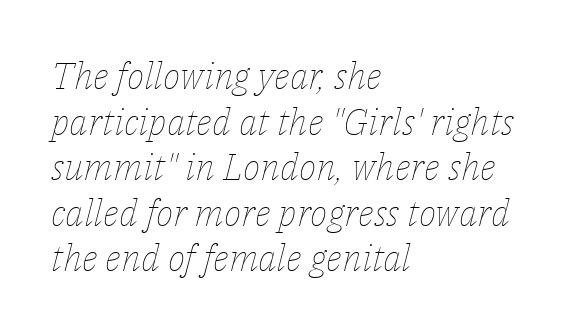
{"italic": "yes", "lean": "right", "slant_degrees": 14, "bold": "no", "weight": "thin", "width": "normal", "stroke_contrast": "low", "x_height": "medium", "monospaced": "no", "underline": "no", "align": "left", "line_spacing_ratio": 1.23, "letter_spacing": "normal", "letter_spacing_em": 0.0, "glyph_px": 37}
